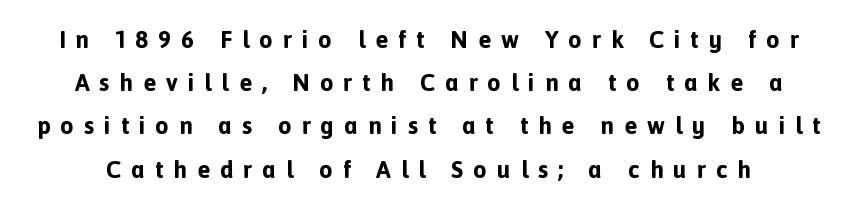
{"italic": "no", "bold": "yes", "underline": "no", "line_spacing_ratio": 1.8, "letter_spacing": "wide", "letter_spacing_em": 0.42, "glyph_px": 24}
